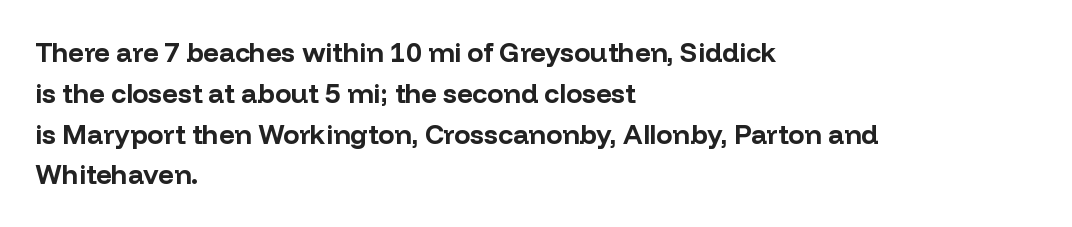
{"italic": "no", "bold": "yes", "underline": "no", "align": "left", "line_spacing": "normal", "line_spacing_ratio": 1.51, "letter_spacing": "normal", "letter_spacing_em": 0.0, "glyph_px": 27}
